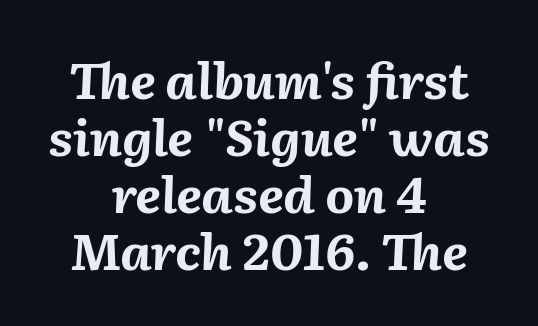
Q: Is the text bold? A: Yes.
Q: Is the text italic (slanted)? A: Yes, it leans right by about 2 degrees.
Q: Is the text underlined? A: No.
Q: How is the paragraph aligned? A: Centered.
Q: Is the spacing between letters normal or unusually wide? A: Normal.
Q: Is the spacing between lines tight, normal or loose? A: Tight.
Q: Width (condensed, normal, or wide)? A: Normal.
Q: Stroke contrast? A: Medium.
Q: x-height? A: Medium.
Q: Monospaced? A: No.
